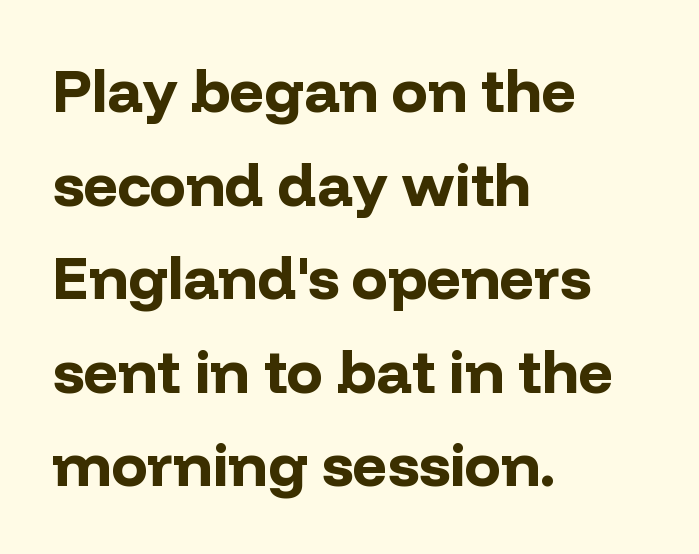
Letter spacing: default. Nothing sits at the stroke ends, so this counts as sans-serif. In terms of posture, this sample is upright. These lines are rendered in a variable-pitch font. The rows are spaced the way most documents space them.
